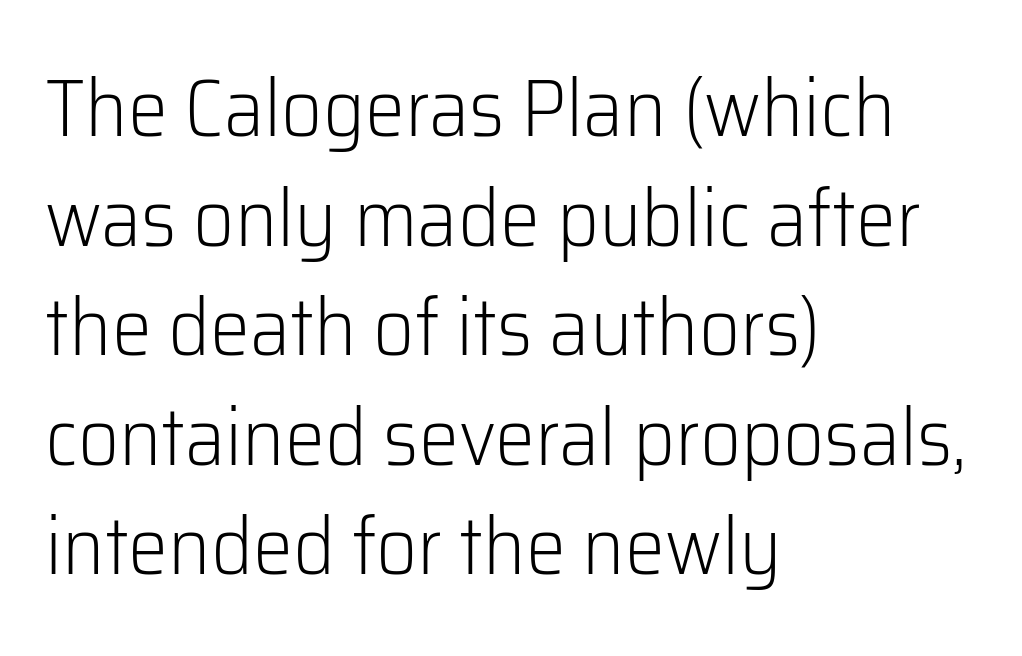
Think of a printed novel: that variable character pitch is what you see here. Where is the straight margin? On the left. Between one letter and the next there's only the usual sliver of space. Does the lettering tilt? It doesn't — this is upright.
